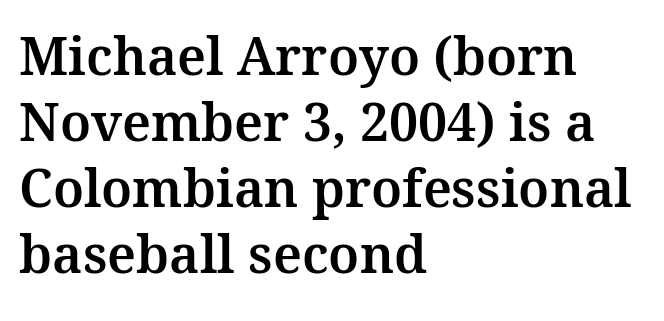
The image shows 52 px serif type, upright; set left-aligned, normal line spacing (1.27x), normal letter spacing, not underlined; medium stroke contrast and a medium x-height.
